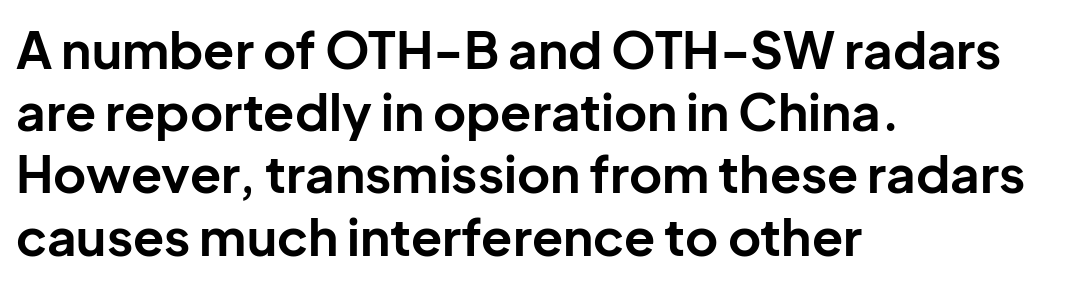
The image shows 51 px bold sans-serif type, upright; set left-aligned, line spacing 1.22x, normal letter spacing, not underlined; low stroke contrast and a medium x-height.
